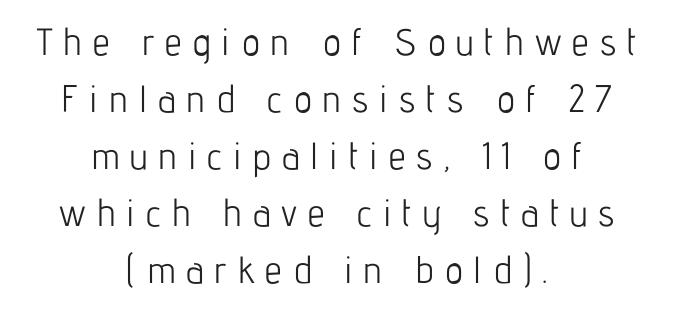
Q: Is the text bold? A: No.
Q: Is the text italic (slanted)? A: No, it is upright.
Q: Is the typeface a serif or a sans-serif typeface? A: Sans-serif.
Q: Is the text underlined? A: No.
Q: How is the paragraph aligned? A: Centered.
Q: Is the spacing between letters normal or unusually wide? A: Unusually wide.
Q: Is the spacing between lines tight, normal or loose? A: Normal.
Q: Width (condensed, normal, or wide)? A: Condensed.
Q: Stroke contrast? A: Low.
Q: x-height? A: Medium.
Q: Monospaced? A: No.
